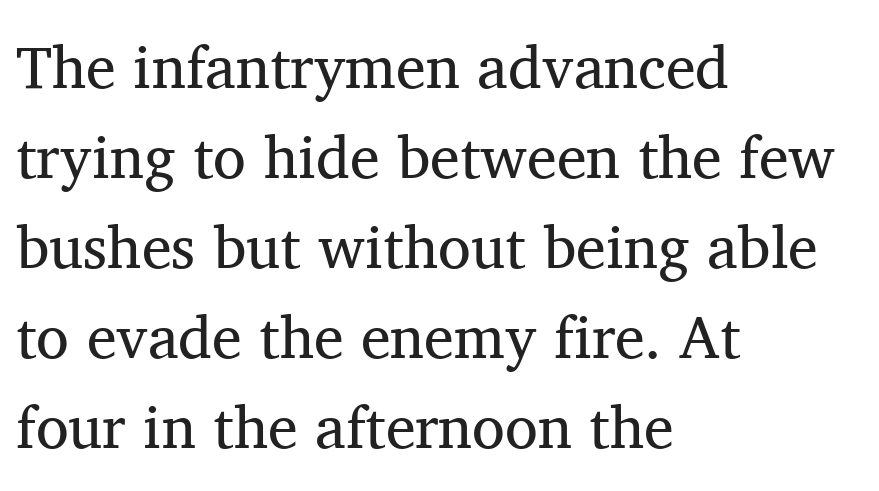
Q: Is the text bold? A: No.
Q: Is the text italic (slanted)? A: No, it is upright.
Q: Is the typeface a serif or a sans-serif typeface? A: Serif.
Q: Is the text underlined? A: No.
Q: How is the paragraph aligned? A: Left-aligned.
Q: Is the spacing between letters normal or unusually wide? A: Normal.
Q: Is the spacing between lines tight, normal or loose? A: Normal.
Q: Width (condensed, normal, or wide)? A: Normal.
Q: Stroke contrast? A: Medium.
Q: x-height? A: Medium.
Q: Monospaced? A: No.
